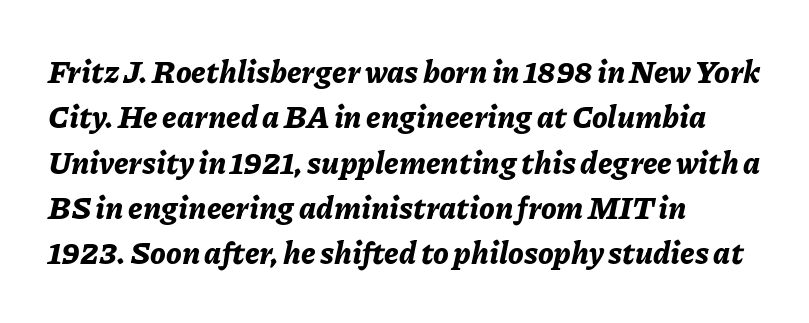
No word sits above an underline. Style check: oblique. How are the letters spaced? Ordinarily, with no added tracking. The passage shown is typed in a proportional face where columns would drift. Does the weight exceed regular? Yes, all the way to bold. Short and long lines alike share a common starting point at left.
